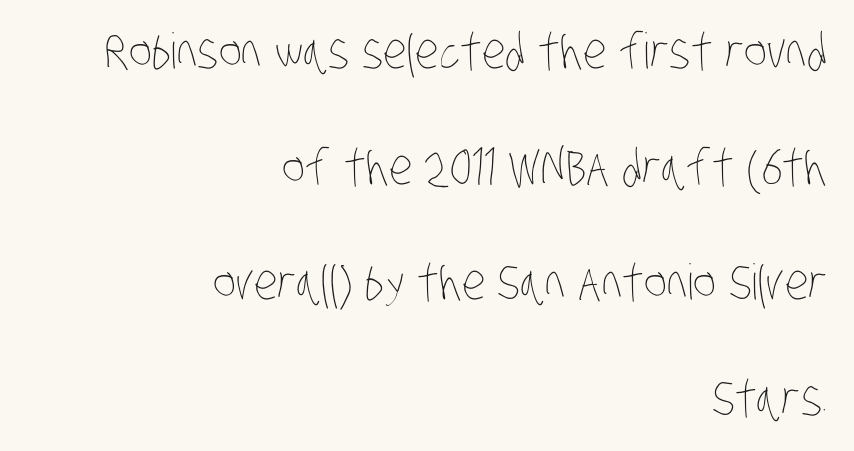
The image shows 49 px thin, condensed type; set right-aligned, loose line spacing (2.36x), normal letter spacing, not underlined; low stroke contrast and a large x-height.
